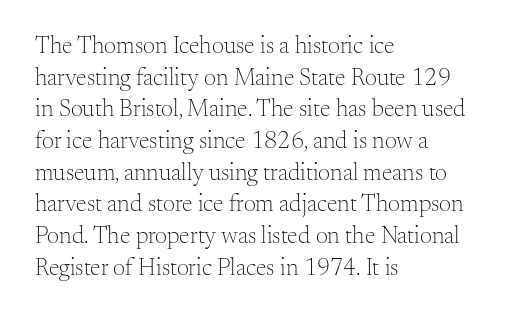
The image shows 24 px text type, upright; set left-aligned, normal line spacing (1.32x), normal letter spacing, not underlined.
